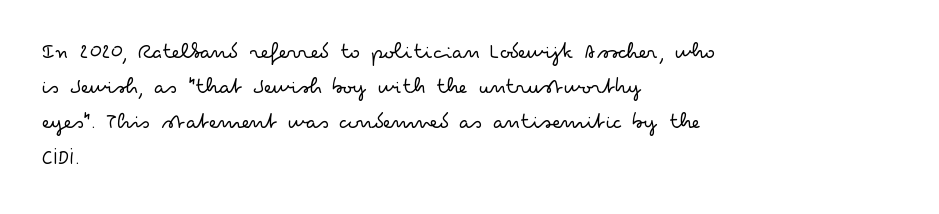
{"italic": "no", "bold": "no", "underline": "no", "align": "left", "line_spacing": "normal", "line_spacing_ratio": 1.53, "letter_spacing": "normal", "letter_spacing_em": 0.0, "glyph_px": 23}
